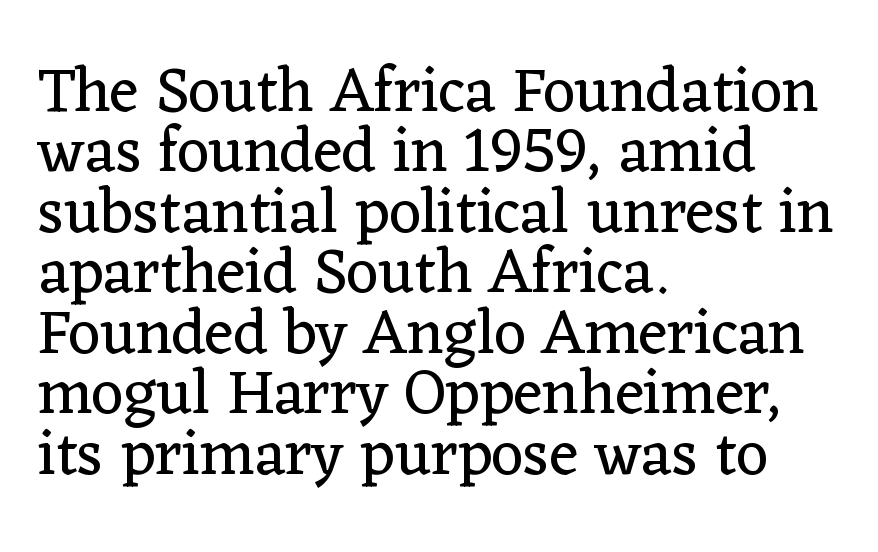
Q: Is the text bold? A: No.
Q: Is the text italic (slanted)? A: No, it is upright.
Q: Is the typeface a serif or a sans-serif typeface? A: Serif.
Q: Is the text underlined? A: No.
Q: How is the paragraph aligned? A: Left-aligned.
Q: Is the spacing between letters normal or unusually wide? A: Normal.
Q: Is the spacing between lines tight, normal or loose? A: Tight.
Q: Width (condensed, normal, or wide)? A: Normal.
Q: Stroke contrast? A: Low.
Q: x-height? A: Medium.
Q: Monospaced? A: No.
